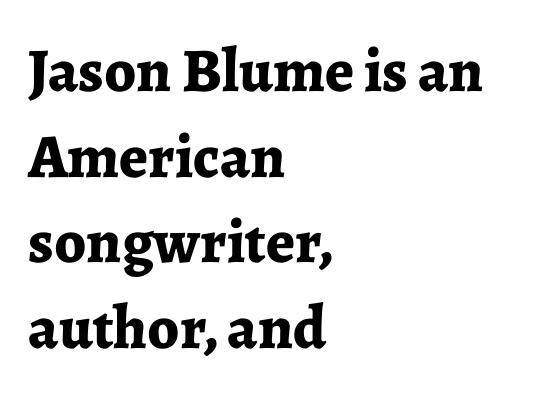
The typeface chosen for these lines features serifs. The horizontal fit of the characters is conventional and even. A roman cut, with each character standing at attention. Weight: bold. The lines are quadded left. What's the leading like? Ordinary, nothing unusual.
